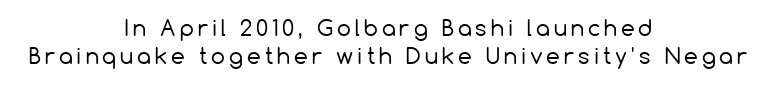
The image shows 22 px text type, upright; set centered, normal line spacing (1.27x), not underlined.
